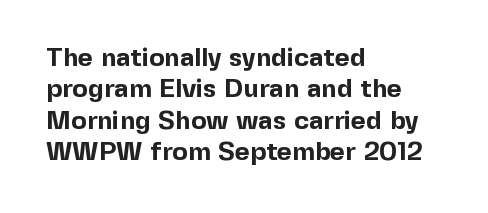
Q: Is the text bold? A: Yes.
Q: Is the text italic (slanted)? A: No, it is upright.
Q: Is the text underlined? A: No.
Q: How is the paragraph aligned? A: Left-aligned.
Q: Is the spacing between letters normal or unusually wide? A: Normal.
